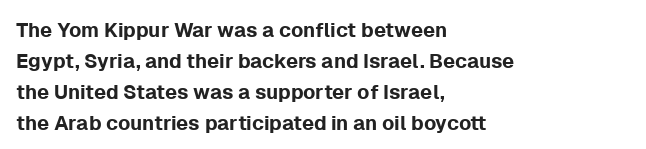
Q: Is the text italic (slanted)? A: No, it is upright.
Q: Is the text underlined? A: No.
Q: How is the paragraph aligned? A: Left-aligned.
Q: Is the spacing between letters normal or unusually wide? A: Normal.
Q: Is the spacing between lines tight, normal or loose? A: Normal.
